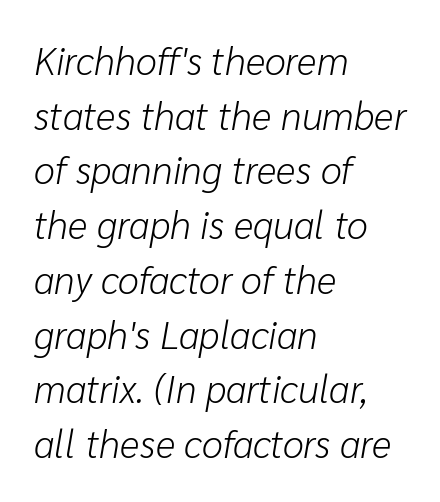
Q: Is the text bold? A: No.
Q: Is the text italic (slanted)? A: Yes, it leans right by about 10 degrees.
Q: Is the text underlined? A: No.
Q: How is the paragraph aligned? A: Left-aligned.
Q: Is the spacing between letters normal or unusually wide? A: Normal.
Q: Is the spacing between lines tight, normal or loose? A: Normal.
Q: Width (condensed, normal, or wide)? A: Normal.
Q: Stroke contrast? A: Low.
Q: x-height? A: Medium.
Q: Monospaced? A: No.
